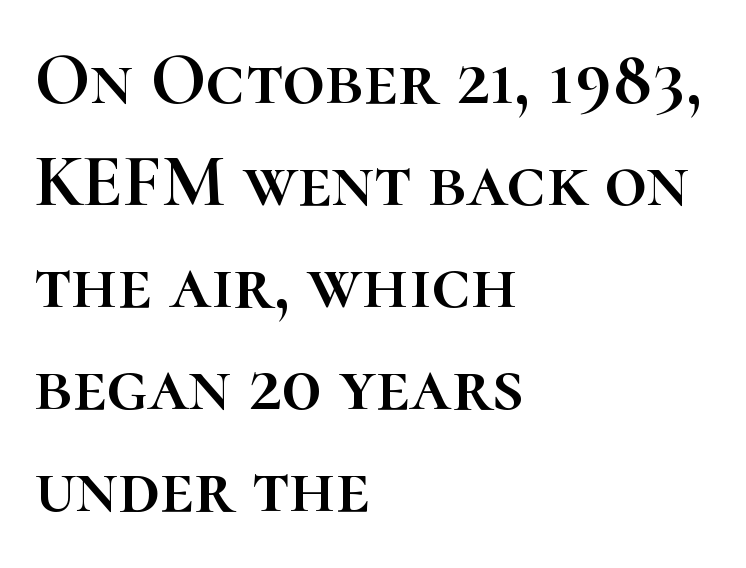
The image shows 74 px text type, upright; set left-aligned, normal line spacing (1.38x), normal letter spacing, not underlined; high stroke contrast and a medium x-height.
